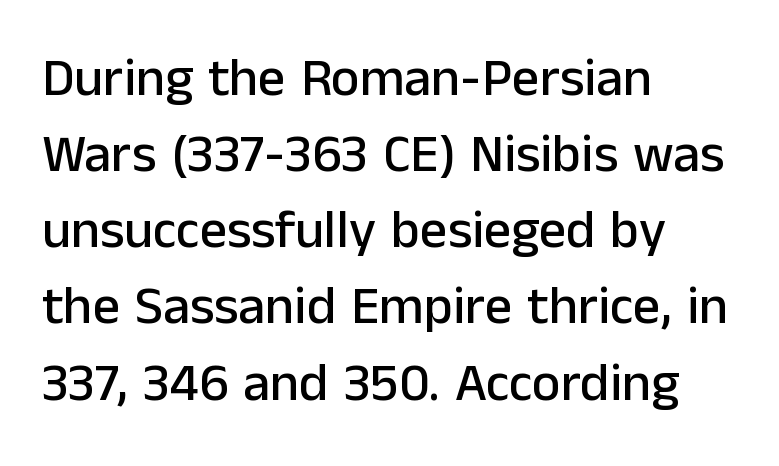
{"serif": "no", "italic": "no", "width": "normal", "stroke_contrast": "low", "x_height": "medium", "monospaced": "no", "underline": "no", "align": "left", "line_spacing": "normal", "line_spacing_ratio": 1.41, "letter_spacing": "normal", "letter_spacing_em": 0.0, "glyph_px": 54}
